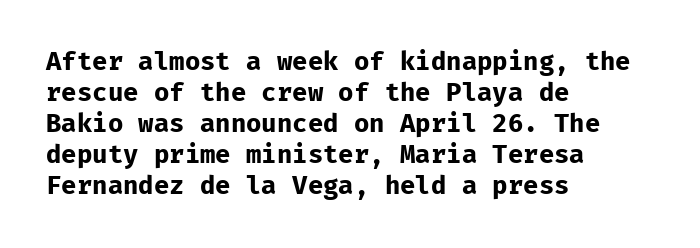
{"italic": "no", "bold": "yes", "underline": "no", "align": "left", "line_spacing_ratio": 1.24, "letter_spacing": "normal", "letter_spacing_em": 0.0, "glyph_px": 25}
